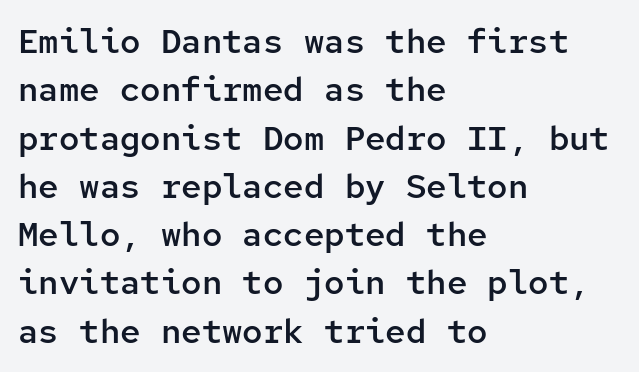
The image shows 34 px semibold sans-serif type, upright, monospaced; set left-aligned, normal line spacing (1.42x), normal letter spacing, not underlined; low stroke contrast and a medium x-height.
